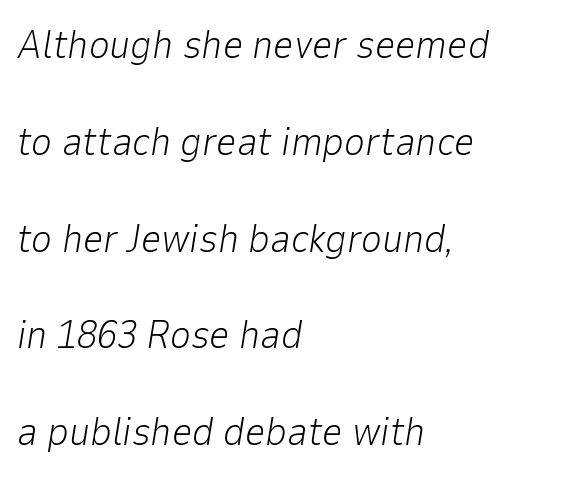
{"italic": "yes", "lean": "right", "slant_degrees": 9, "bold": "no", "weight": "light", "width": "normal", "stroke_contrast": "low", "x_height": "medium", "monospaced": "no", "underline": "no", "align": "left", "line_spacing": "loose", "line_spacing_ratio": 2.42, "letter_spacing": "normal", "letter_spacing_em": 0.0, "glyph_px": 40}
